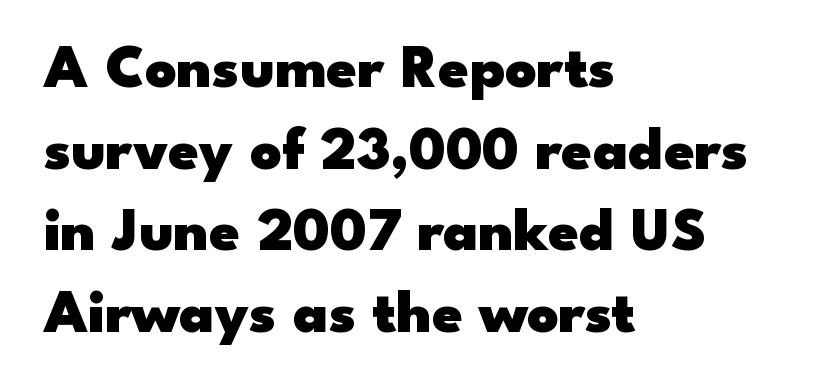
{"serif": "no", "italic": "no", "bold": "yes", "weight": "heavy", "width": "wide", "stroke_contrast": "low", "x_height": "small", "monospaced": "no", "underline": "no", "align": "left", "line_spacing": "normal", "line_spacing_ratio": 1.34, "letter_spacing": "normal", "letter_spacing_em": 0.0, "glyph_px": 61}
